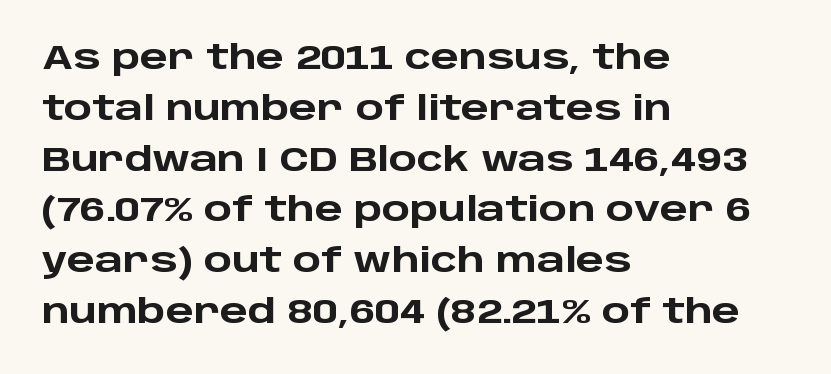
The image shows 33 px heavy, wide sans-serif type, upright; set left-aligned, normal line spacing (1.54x), normal letter spacing, not underlined; low stroke contrast and a large x-height.
